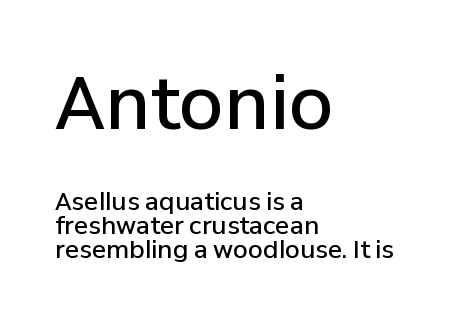
The image shows 72 px semibold sans-serif type, upright; set left-aligned, tight line spacing (1.0x), normal letter spacing, not underlined; the first (top) block is 3.0x larger; low stroke contrast and a medium x-height.
